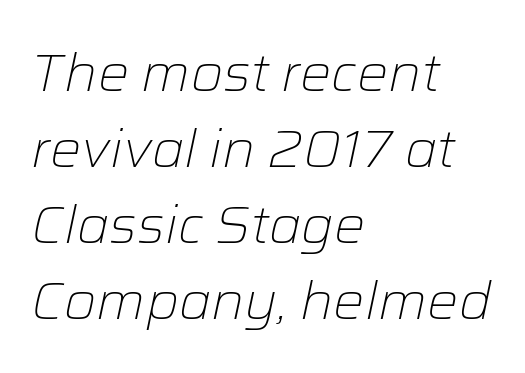
{"italic": "yes", "lean": "right", "slant_degrees": 12, "bold": "no", "weight": "light", "width": "normal", "stroke_contrast": "low", "x_height": "medium", "monospaced": "no", "underline": "no", "align": "left", "line_spacing": "normal", "line_spacing_ratio": 1.46, "letter_spacing": "normal", "letter_spacing_em": 0.0, "glyph_px": 52}
